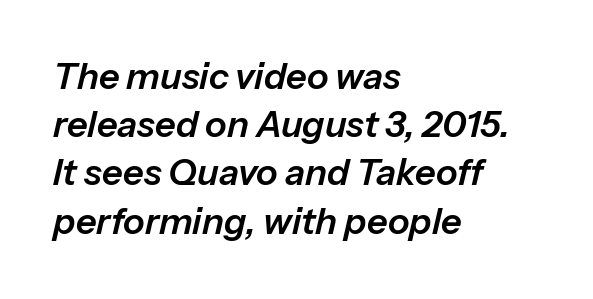
Each letter keeps its own natural width here, so spacing adapts to shape. Anything drawn beneath the words? Only blank space. The rag falls on the right side of this text block. Posture: slanted. Regular leading.
